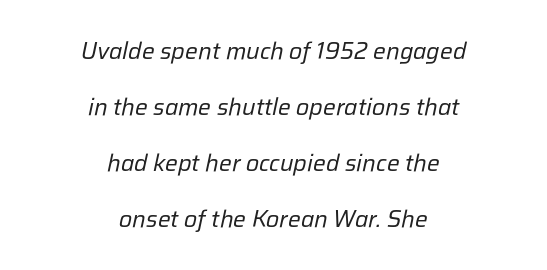
The image shows 24 px text type, italic (leaning right); set centered, loose line spacing (2.34x), normal letter spacing, not underlined.
